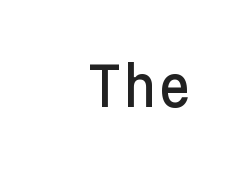
{"serif": "no", "italic": "no", "width": "normal", "stroke_contrast": "low", "x_height": "medium", "underline": "no", "letter_spacing": "normal", "letter_spacing_em": 0.0, "glyph_px": 54}
